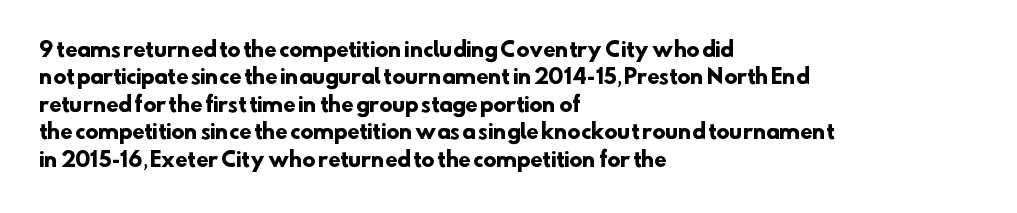
Q: Is the text bold? A: Yes.
Q: Is the text underlined? A: No.
Q: How is the paragraph aligned? A: Left-aligned.
Q: Is the spacing between letters normal or unusually wide? A: Normal.
Q: Is the spacing between lines tight, normal or loose? A: Normal.
